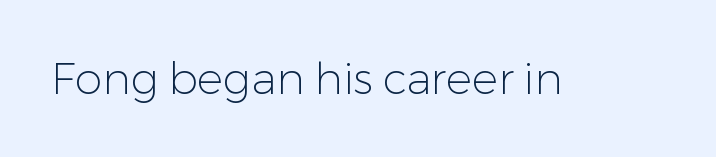
The image shows 44 px light sans-serif type, upright; set normal letter spacing, not underlined; low stroke contrast and a medium x-height.
